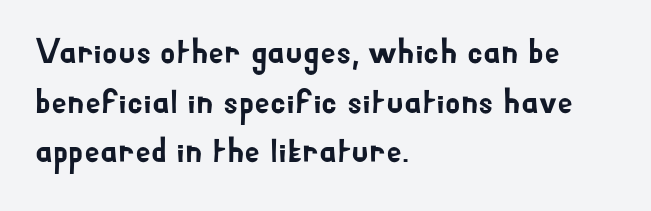
The image shows 35 px sans-serif type, upright; set left-aligned, normal line spacing (1.42x), normal letter spacing, not underlined; low stroke contrast and a small x-height.
